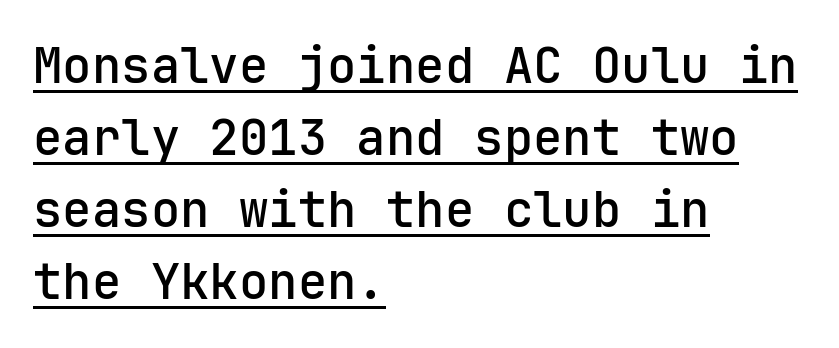
Tall strokes in this sample are plumb rather than angled. Notice how a bar underscores the lettering throughout. Here the designer chose a console-style face with uniform glyph widths. Typographically, this falls in the sans-serif category.
